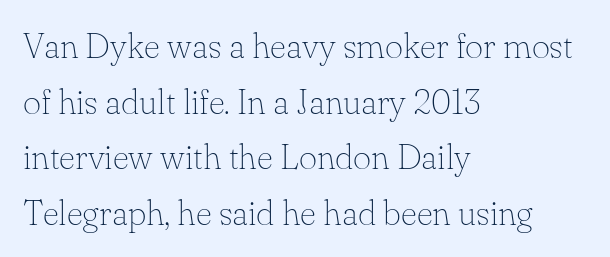
Stem width sits at or under what a default text font uses. Regular leading. The rendering uses natural spacing where letterforms have individual widths. The characters display serif detailing at their extremities. Italic? Not at all — the glyphs are vertical.
